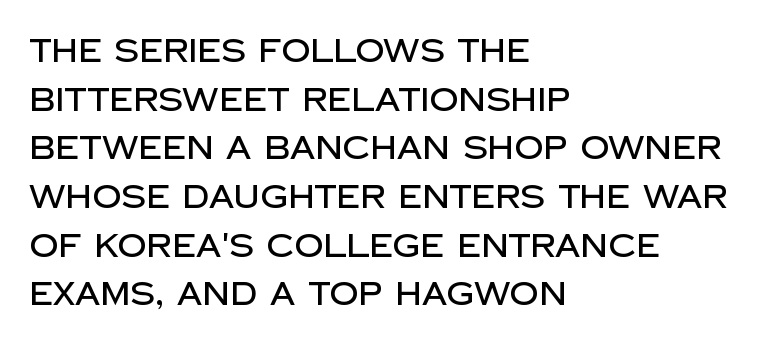
The image shows 32 px sans-serif type, upright; set left-aligned, normal line spacing (1.52x), normal letter spacing, not underlined; low stroke contrast and a large x-height.
